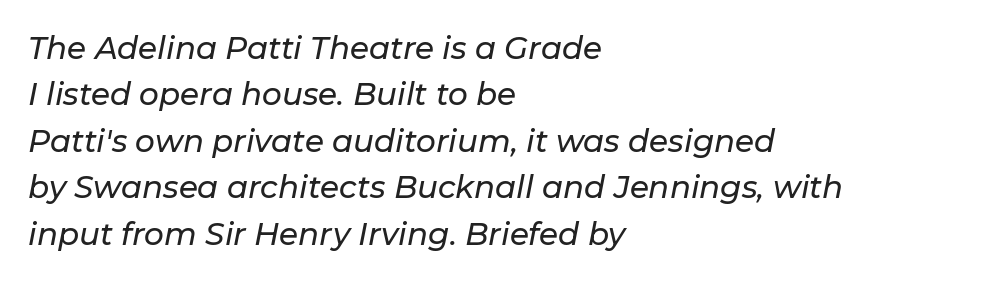
{"italic": "yes", "lean": "right", "slant_degrees": 11, "width": "normal", "stroke_contrast": "low", "x_height": "medium", "monospaced": "no", "underline": "no", "align": "left", "line_spacing": "normal", "line_spacing_ratio": 1.5, "letter_spacing": "normal", "letter_spacing_em": 0.0, "glyph_px": 31}
